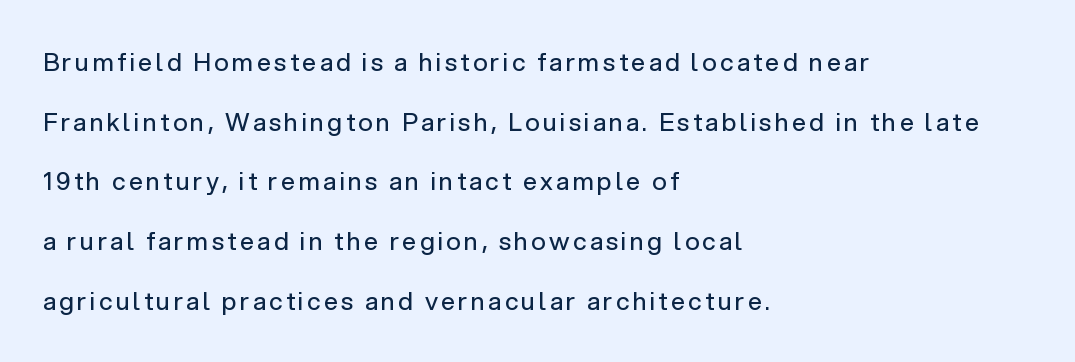
{"italic": "no", "bold": "no", "underline": "no", "align": "left", "line_spacing": "loose", "line_spacing_ratio": 2.39, "glyph_px": 25}
